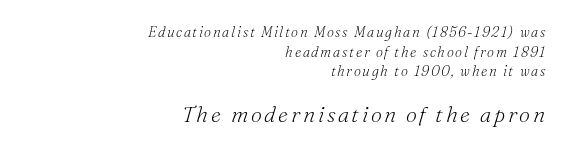
{"italic": "yes", "lean": "right", "slant_degrees": 16, "bold": "no", "underline": "no", "align": "right", "line_spacing": "normal", "line_spacing_ratio": 1.41, "larger_block": "second", "size_ratio": 1.57, "glyph_px": 22}
